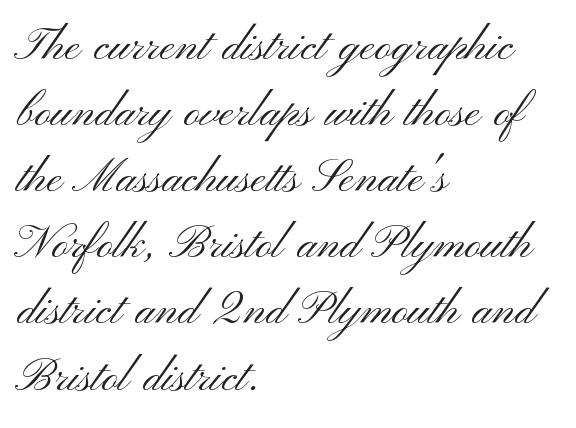
{"serif": "no", "bold": "no", "weight": "light", "width": "wide", "stroke_contrast": "medium", "x_height": "small", "monospaced": "no", "underline": "no", "align": "left", "line_spacing": "tight", "line_spacing_ratio": 1.14, "letter_spacing": "normal", "letter_spacing_em": 0.0, "glyph_px": 58}
